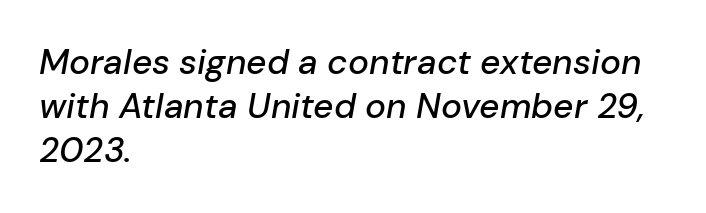
These lines were composed using italics. Each letter keeps its own natural width here, so spacing adapts to shape. Leftover space on each line is placed entirely after the last word. Just letters on the line, the space beneath them empty. The rendering keeps characters at their native spacing.
